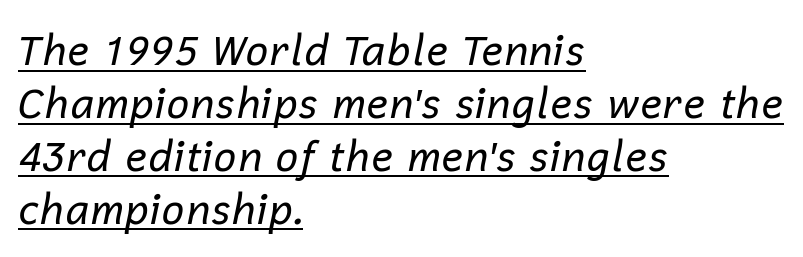
Q: Is the text bold? A: No.
Q: Is the text italic (slanted)? A: Yes, it leans right by about 12 degrees.
Q: Is the text underlined? A: Yes.
Q: How is the paragraph aligned? A: Left-aligned.
Q: Is the spacing between letters normal or unusually wide? A: Normal.
Q: Is the spacing between lines tight, normal or loose? A: Normal.
Q: Width (condensed, normal, or wide)? A: Normal.
Q: Stroke contrast? A: Low.
Q: x-height? A: Medium.
Q: Monospaced? A: No.
